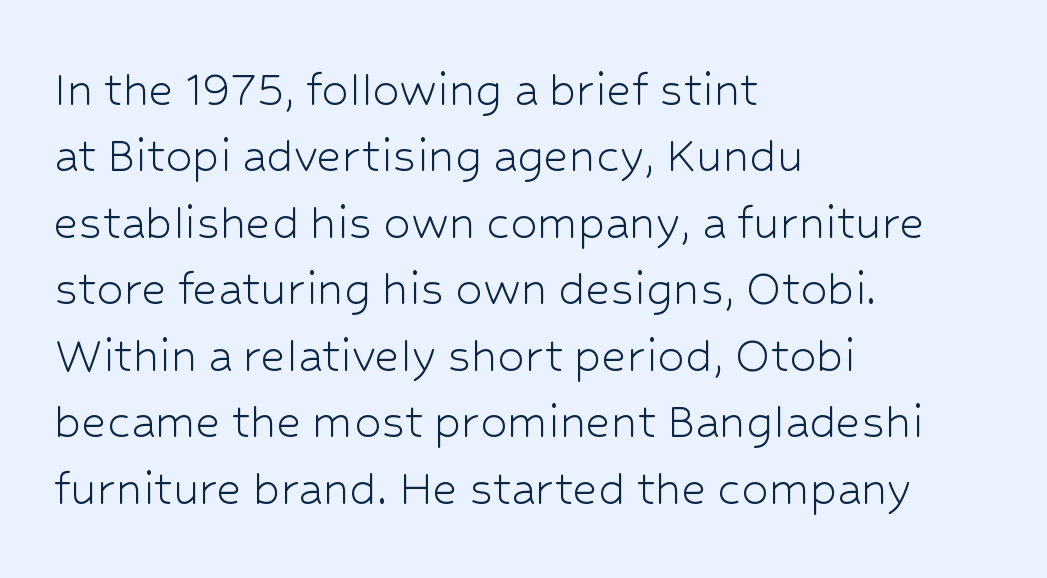
Reading down the block, your eye returns to a fixed left position each line. Descenders are the only things crossing below the line. The passage shown has conventional tracking throughout. Think of a printed novel: that variable character pitch is what you see here. The rendering shows plain stroke endings on the letterforms — a sans-serif design.
